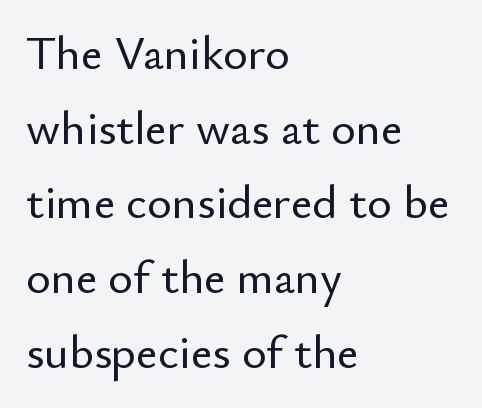
The image shows 47 px sans-serif type, upright; set left-aligned, normal line spacing (1.59x), normal letter spacing, not underlined; low stroke contrast and a small x-height.
